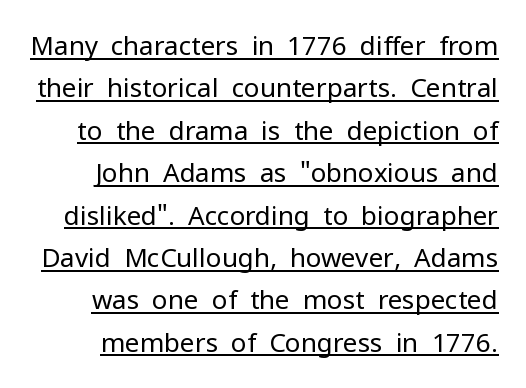
Tracking value appears to be zero — textbook default spacing. Decoration check: the copy is underlined. Leading matches the norm, producing a regular column. Summary of weight: not heavy and not bold. Nope, not italic — everything's standing straight.
